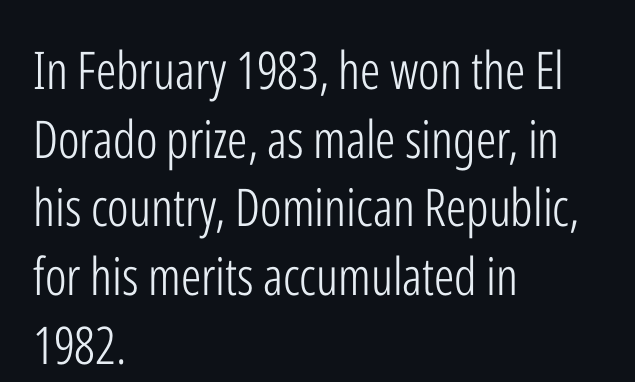
{"serif": "no", "italic": "no", "bold": "no", "weight": "light", "width": "condensed", "stroke_contrast": "low", "x_height": "medium", "monospaced": "no", "underline": "no", "align": "left", "line_spacing": "normal", "line_spacing_ratio": 1.32, "letter_spacing": "normal", "letter_spacing_em": 0.0, "glyph_px": 52}
